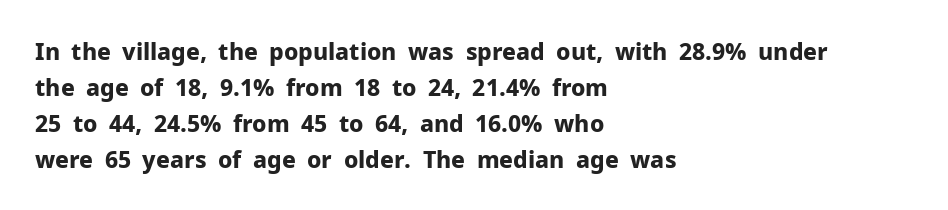
Q: Is the text bold? A: Yes.
Q: Is the text italic (slanted)? A: No, it is upright.
Q: Is the text underlined? A: No.
Q: How is the paragraph aligned? A: Left-aligned.
Q: Is the spacing between letters normal or unusually wide? A: Normal.
Q: Is the spacing between lines tight, normal or loose? A: Normal.
